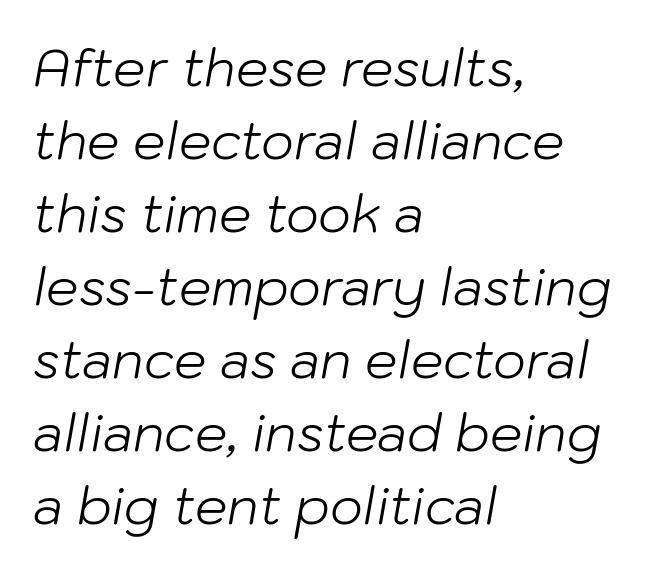
The image shows 51 px light type, italic (leaning right); set left-aligned, normal line spacing (1.43x), normal letter spacing, not underlined; low stroke contrast and a medium x-height.
